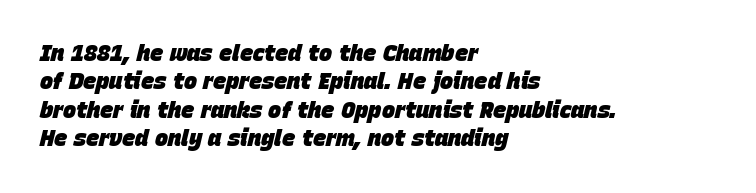
The image shows 22 px bold type, italic (leaning right); set left-aligned, normal line spacing (1.29x), normal letter spacing, not underlined.
